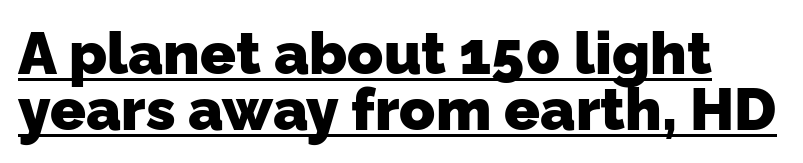
The image shows 59 px heavy sans-serif type; set tight line spacing (0.95x), normal letter spacing, underlined; low stroke contrast and a medium x-height.
